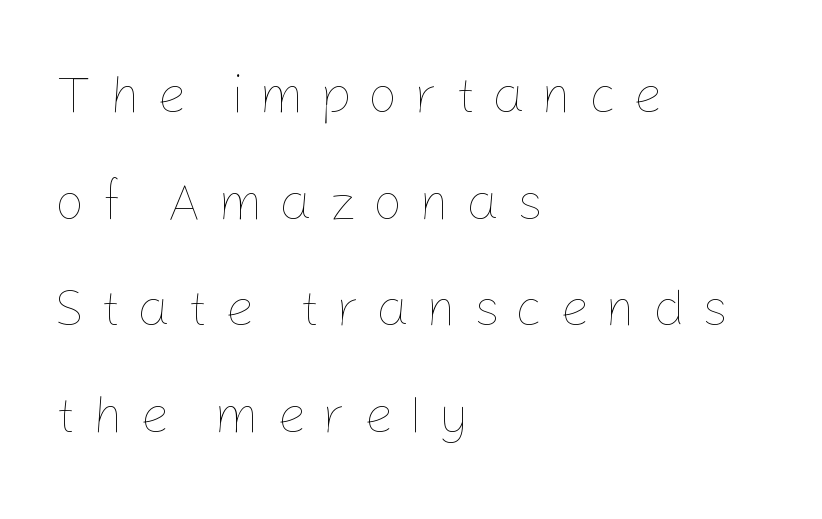
The image shows 53 px thin type, upright; set left-aligned, loose line spacing (2.01x), unusually wide letter spacing (+0.3 em), not underlined; low stroke contrast and a medium x-height.
